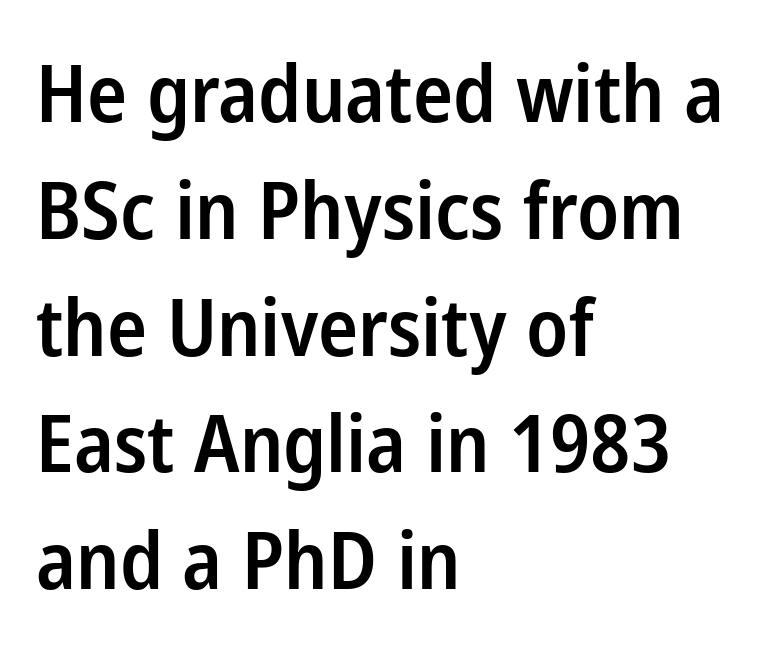
Q: Is the text bold? A: Semi-bold.
Q: Is the text italic (slanted)? A: No, it is upright.
Q: Is the typeface a serif or a sans-serif typeface? A: Sans-serif.
Q: Is the text underlined? A: No.
Q: How is the paragraph aligned? A: Left-aligned.
Q: Is the spacing between letters normal or unusually wide? A: Normal.
Q: Is the spacing between lines tight, normal or loose? A: Normal.
Q: Width (condensed, normal, or wide)? A: Condensed.
Q: Stroke contrast? A: Low.
Q: x-height? A: Medium.
Q: Monospaced? A: No.
